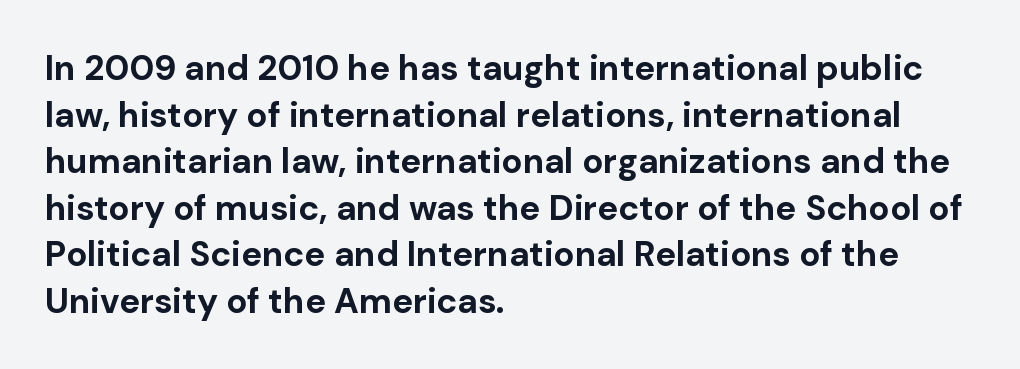
{"serif": "no", "italic": "no", "bold": "yes", "weight": "bold", "width": "normal", "stroke_contrast": "low", "x_height": "medium", "monospaced": "no", "underline": "no", "align": "left", "line_spacing": "normal", "line_spacing_ratio": 1.33, "letter_spacing": "normal", "letter_spacing_em": 0.0, "glyph_px": 35}
